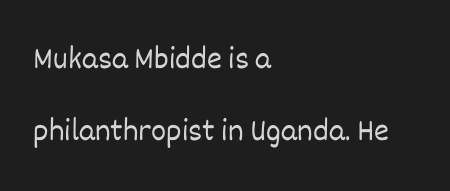
{"italic": "no", "bold": "no", "weight": "light", "width": "normal", "stroke_contrast": "low", "x_height": "large", "monospaced": "no", "underline": "no", "align": "left", "line_spacing": "loose", "line_spacing_ratio": 2.24, "letter_spacing": "normal", "letter_spacing_em": 0.0, "glyph_px": 32}
